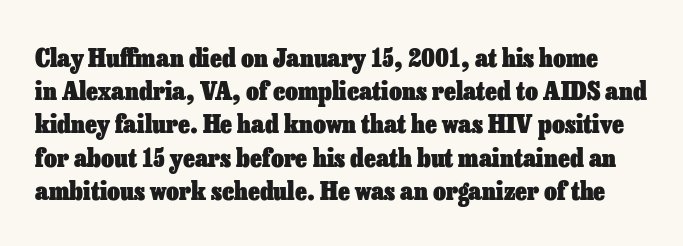
{"italic": "no", "bold": "yes", "underline": "no", "line_spacing": "normal", "line_spacing_ratio": 1.33, "letter_spacing": "normal", "letter_spacing_em": 0.0, "glyph_px": 25}
